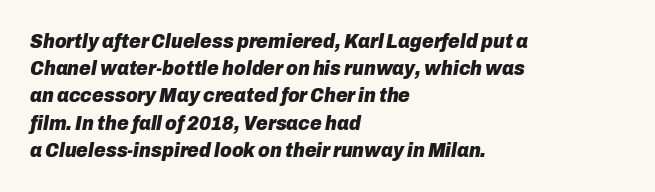
The image shows 20 px bold type, italic (leaning right); set left-aligned, normal line spacing (1.36x), normal letter spacing, not underlined.
